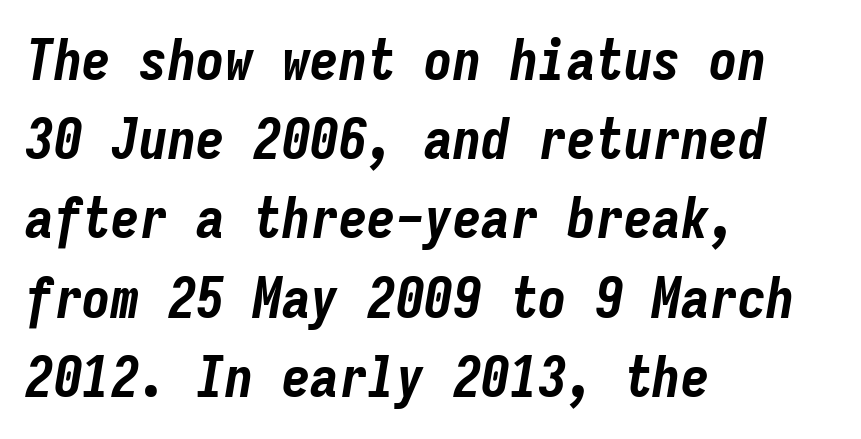
Q: Is the text bold? A: Yes.
Q: Is the text italic (slanted)? A: Yes, it leans right by about 9 degrees.
Q: Is the text underlined? A: No.
Q: How is the paragraph aligned? A: Left-aligned.
Q: Is the spacing between letters normal or unusually wide? A: Normal.
Q: Is the spacing between lines tight, normal or loose? A: Normal.
Q: Width (condensed, normal, or wide)? A: Condensed.
Q: Stroke contrast? A: Low.
Q: x-height? A: Medium.
Q: Monospaced? A: Yes.
